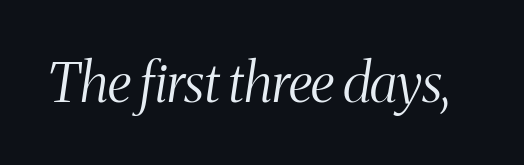
{"serif": "yes", "italic": "yes", "lean": "right", "slant_degrees": 8, "bold": "no", "weight": "light", "width": "condensed", "stroke_contrast": "medium", "x_height": "medium", "monospaced": "no", "underline": "no", "letter_spacing": "normal", "letter_spacing_em": 0.0, "glyph_px": 55}
